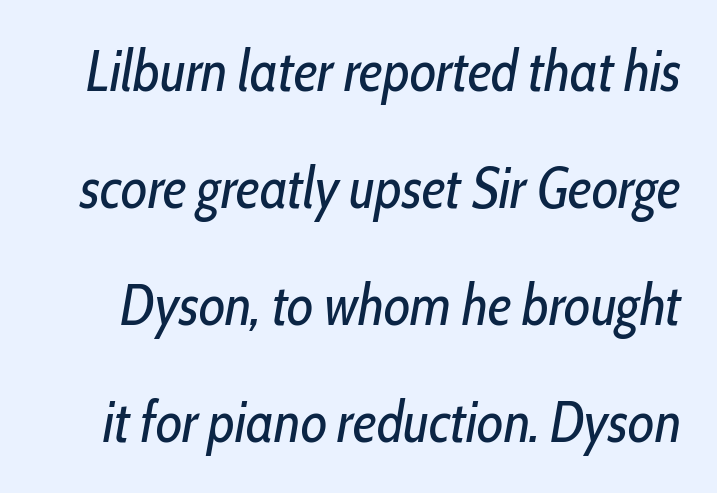
Q: Is the text bold? A: No.
Q: Is the text italic (slanted)? A: Yes, it leans right by about 10 degrees.
Q: Is the text underlined? A: No.
Q: Is the spacing between letters normal or unusually wide? A: Normal.
Q: Is the spacing between lines tight, normal or loose? A: Loose.
Q: Width (condensed, normal, or wide)? A: Condensed.
Q: Stroke contrast? A: Low.
Q: x-height? A: Medium.
Q: Monospaced? A: No.
